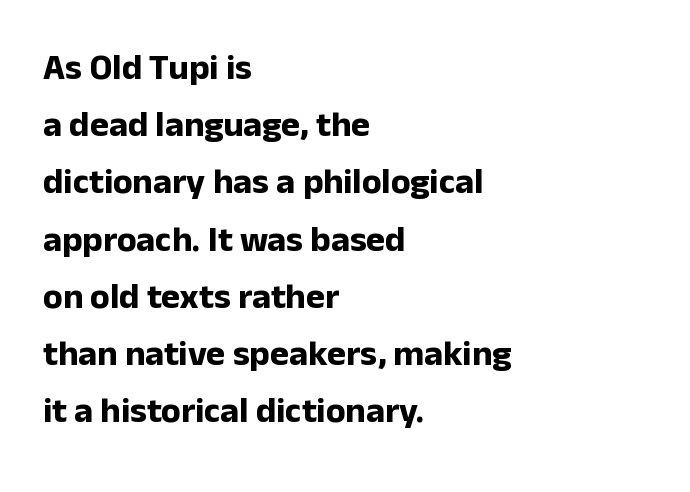
Q: Is the text bold? A: Yes.
Q: Is the text italic (slanted)? A: No, it is upright.
Q: Is the typeface a serif or a sans-serif typeface? A: Sans-serif.
Q: Is the text underlined? A: No.
Q: How is the paragraph aligned? A: Left-aligned.
Q: Is the spacing between letters normal or unusually wide? A: Normal.
Q: Is the spacing between lines tight, normal or loose? A: Normal.
Q: Width (condensed, normal, or wide)? A: Normal.
Q: Stroke contrast? A: Low.
Q: x-height? A: Medium.
Q: Monospaced? A: No.
